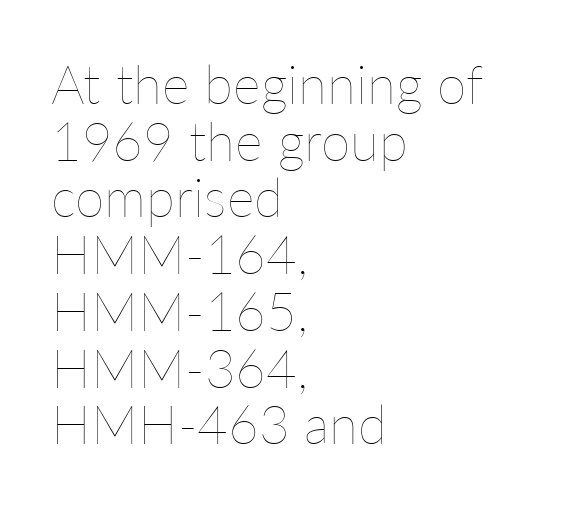
{"italic": "no", "bold": "no", "weight": "thin", "width": "normal", "stroke_contrast": "low", "x_height": "medium", "monospaced": "no", "underline": "no", "align": "left", "line_spacing": "tight", "line_spacing_ratio": 1.07, "letter_spacing": "normal", "letter_spacing_em": 0.0, "glyph_px": 53}
